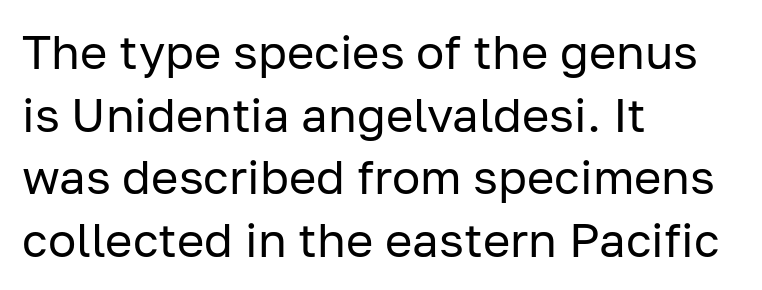
{"serif": "no", "italic": "no", "bold": "no", "weight": "regular", "width": "normal", "stroke_contrast": "low", "x_height": "medium", "monospaced": "no", "underline": "no", "align": "left", "line_spacing": "normal", "line_spacing_ratio": 1.33, "letter_spacing": "normal", "letter_spacing_em": 0.0, "glyph_px": 47}
